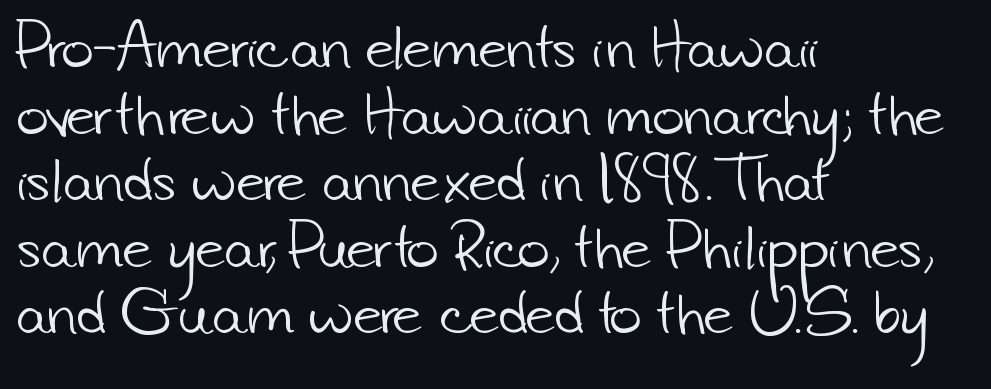
The paragraph shown leans on its left margin. Varying glyph widths throughout — classic text-font behaviour. No heavy texture on the line: the type isn't bold. The text was rendered using a sans face with plain stroke endings. There is no visible air inserted between adjacent glyphs.
